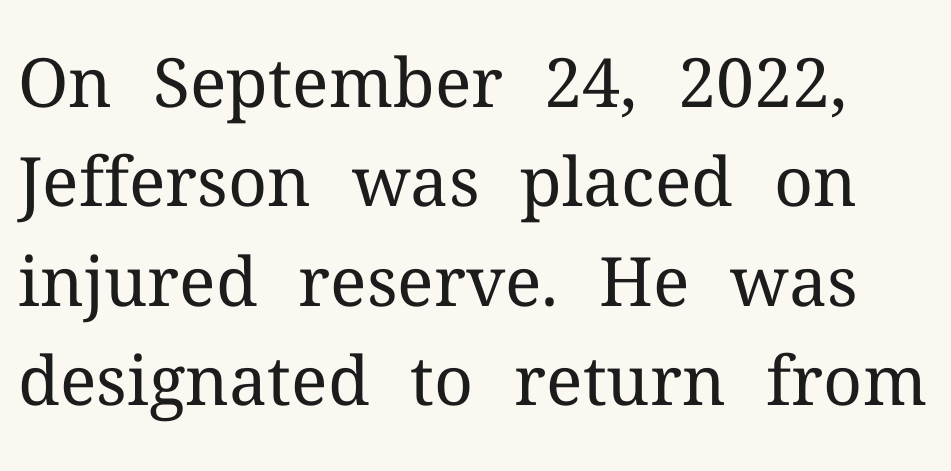
Q: Is the text bold? A: No.
Q: Is the text italic (slanted)? A: No, it is upright.
Q: Is the typeface a serif or a sans-serif typeface? A: Serif.
Q: Is the text underlined? A: No.
Q: Is the spacing between letters normal or unusually wide? A: Normal.
Q: Is the spacing between lines tight, normal or loose? A: Normal.
Q: Width (condensed, normal, or wide)? A: Normal.
Q: Stroke contrast? A: Medium.
Q: x-height? A: Medium.
Q: Monospaced? A: No.
